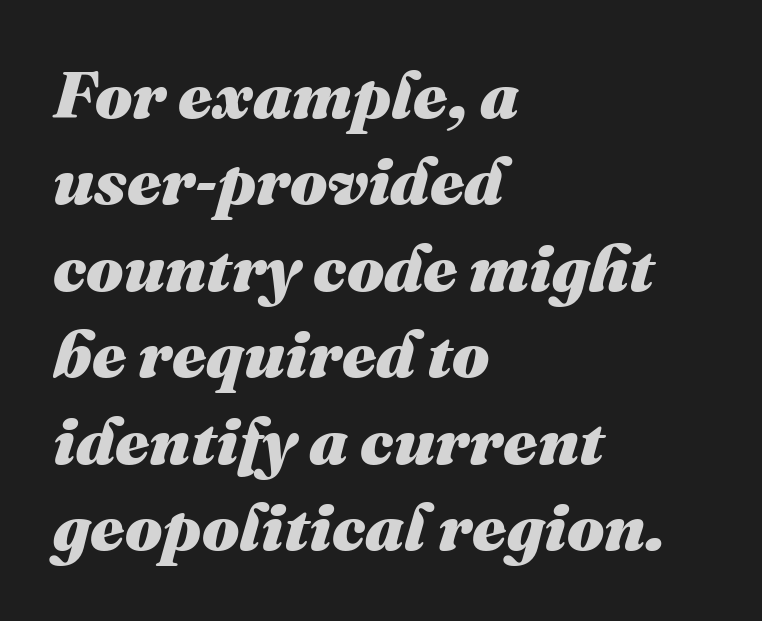
The image shows 66 px heavy type, italic (leaning right); set left-aligned, normal line spacing (1.31x), normal letter spacing, not underlined; medium stroke contrast and a medium x-height.
